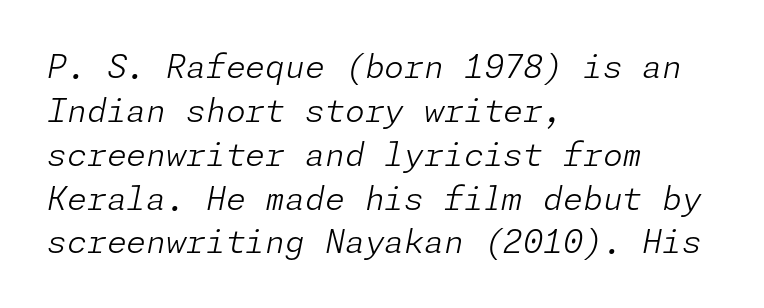
Successive baselines arrive at the customary interval. The weight tops out at a normal text grade. The letters are slanted; this is an italic face. Line starts are locked; line ends wander.
